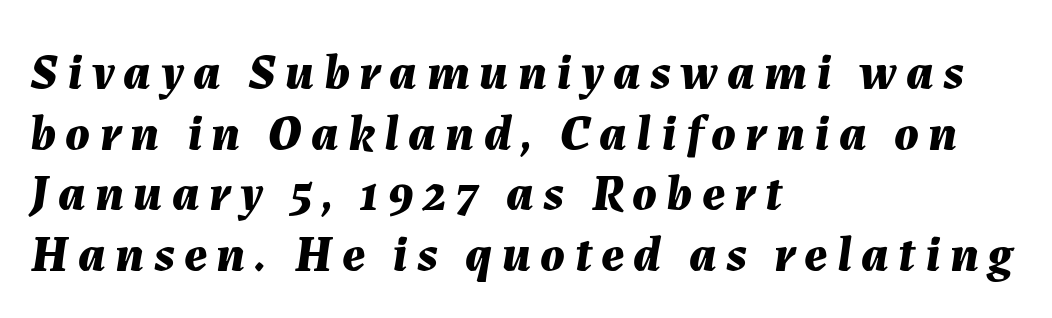
{"italic": "yes", "lean": "right", "slant_degrees": 7, "bold": "yes", "weight": "bold", "width": "normal", "stroke_contrast": "medium", "x_height": "medium", "monospaced": "no", "underline": "no", "align": "left", "line_spacing_ratio": 1.19, "glyph_px": 51}
